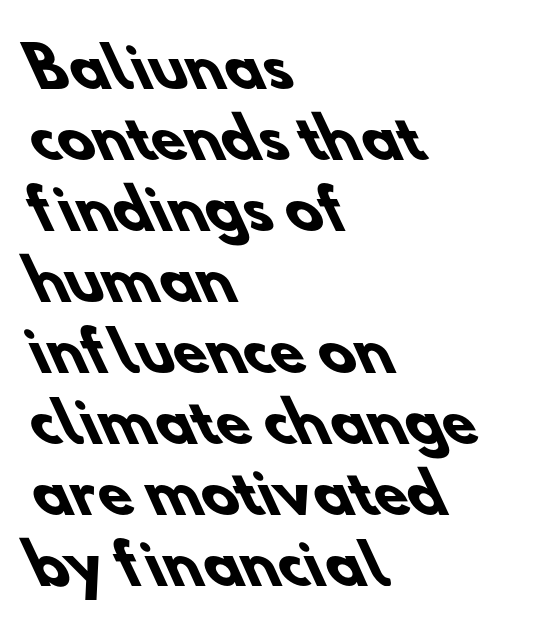
Q: Is the text bold? A: Yes.
Q: Is the typeface a serif or a sans-serif typeface? A: Sans-serif.
Q: Is the text underlined? A: No.
Q: How is the paragraph aligned? A: Left-aligned.
Q: Is the spacing between letters normal or unusually wide? A: Normal.
Q: Is the spacing between lines tight, normal or loose? A: Normal.
Q: Width (condensed, normal, or wide)? A: Normal.
Q: Stroke contrast? A: Low.
Q: x-height? A: Small.
Q: Monospaced? A: No.
